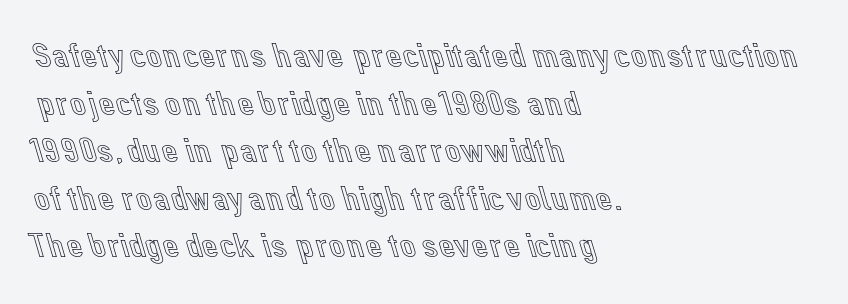
The lines are quadded left. Check the space under the baseline: it is left empty. The vertical gap from one line to the next is medium. Tracking here is standard; glyphs follow each other at the usual distance.
